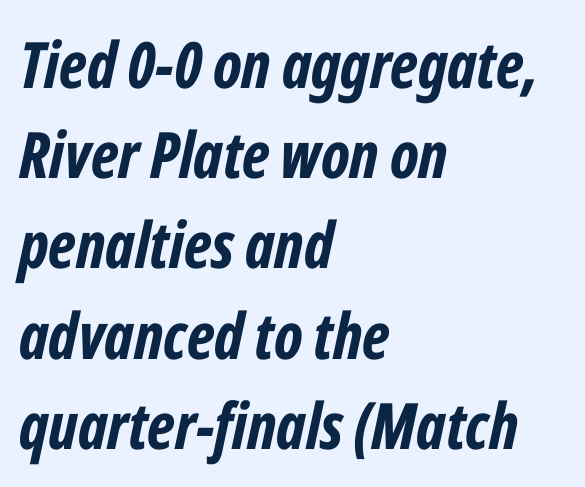
The image shows 64 px bold, condensed type, italic (leaning right); set left-aligned, normal line spacing (1.41x), normal letter spacing, not underlined; low stroke contrast and a medium x-height.
